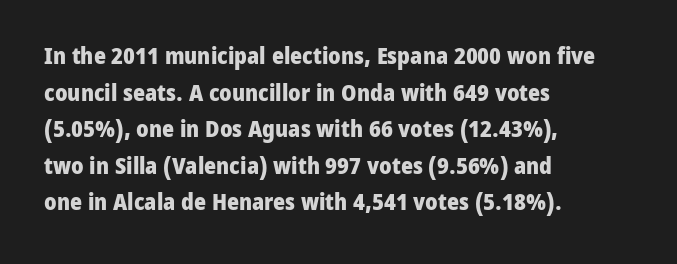
The image shows 23 px bold type, upright; set left-aligned, normal line spacing (1.59x), normal letter spacing, not underlined.
